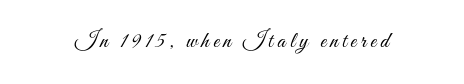
The image shows 23 px text type; set not underlined.
